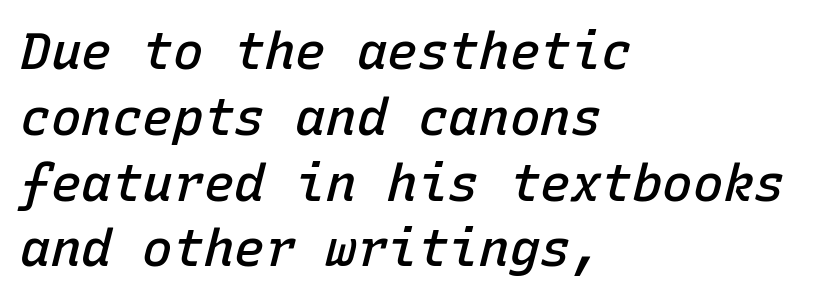
Q: Is the text bold? A: Semi-bold.
Q: Is the text italic (slanted)? A: Yes, it leans right by about 15 degrees.
Q: Is the text underlined? A: No.
Q: How is the paragraph aligned? A: Left-aligned.
Q: Is the spacing between letters normal or unusually wide? A: Normal.
Q: Is the spacing between lines tight, normal or loose? A: Normal.
Q: Width (condensed, normal, or wide)? A: Normal.
Q: Stroke contrast? A: Low.
Q: x-height? A: Medium.
Q: Monospaced? A: Yes.
